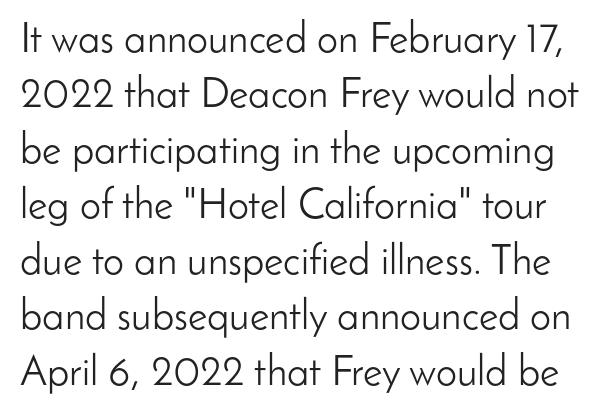
The image shows 42 px light sans-serif type, upright; set normal line spacing (1.32x), normal letter spacing, not underlined; low stroke contrast and a small x-height.
